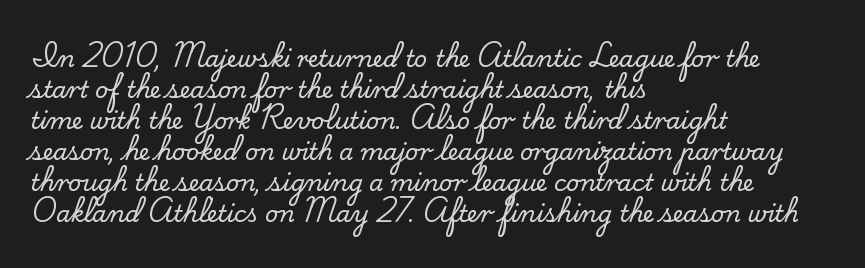
Q: Is the text italic (slanted)? A: Yes.
Q: Is the text underlined? A: No.
Q: How is the paragraph aligned? A: Left-aligned.
Q: Is the spacing between letters normal or unusually wide? A: Normal.
Q: Is the spacing between lines tight, normal or loose? A: Normal.
